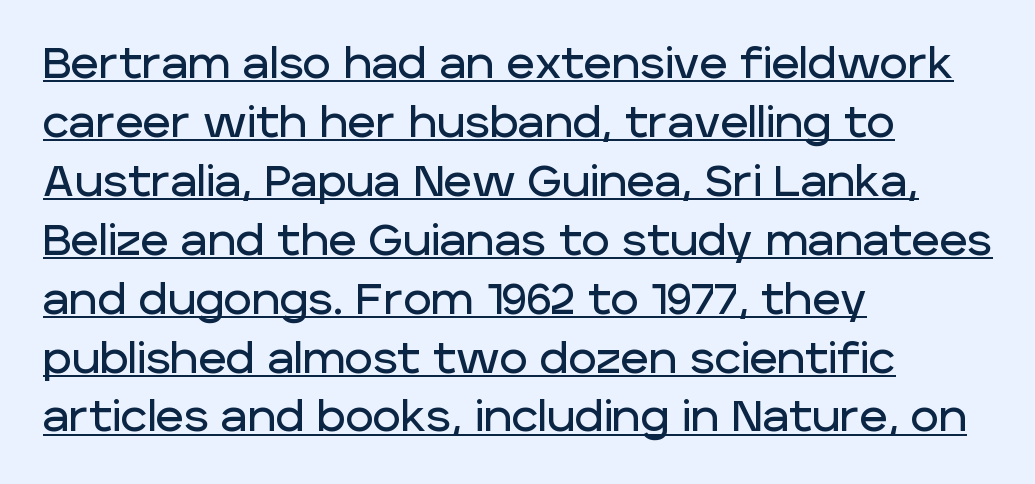
Q: Is the text italic (slanted)? A: No, it is upright.
Q: Is the typeface a serif or a sans-serif typeface? A: Sans-serif.
Q: Is the text underlined? A: Yes.
Q: How is the paragraph aligned? A: Left-aligned.
Q: Is the spacing between letters normal or unusually wide? A: Normal.
Q: Is the spacing between lines tight, normal or loose? A: Normal.
Q: Width (condensed, normal, or wide)? A: Normal.
Q: Stroke contrast? A: Low.
Q: x-height? A: Large.
Q: Monospaced? A: No.
